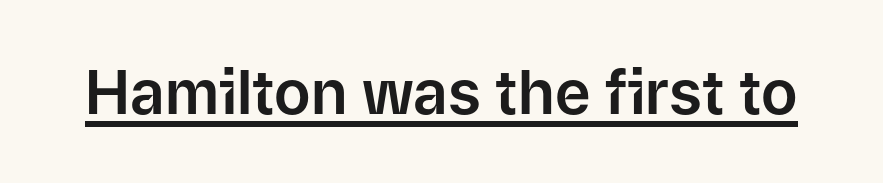
The image shows 61 px sans-serif type, upright; set normal letter spacing, underlined; low stroke contrast and a medium x-height.
